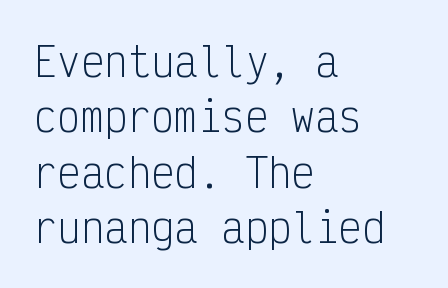
This is not heavy type; no bold has been used. Casual observation: everything's shoved over to the left. Unmarked baselines from the first word to the last. Nope, not italic — everything's standing straight.
